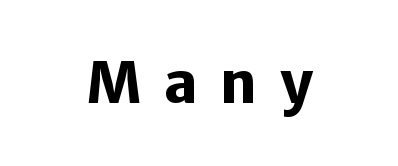
Grotesque or geometric, the face here clearly has no serifs. Observe the wide spacing: letters keep a clear distance from each other. Typographic density is high because the face is bold. The lines are quadded center.
